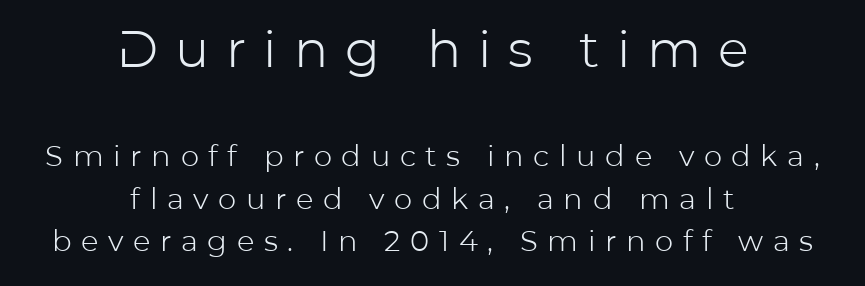
{"serif": "no", "italic": "no", "bold": "no", "weight": "light", "width": "normal", "stroke_contrast": "low", "x_height": "medium", "monospaced": "no", "underline": "no", "align": "center", "line_spacing": "normal", "line_spacing_ratio": 1.46, "letter_spacing": "wide", "letter_spacing_em": 0.33, "larger_block": "first", "size_ratio": 1.76, "glyph_px": 51}
